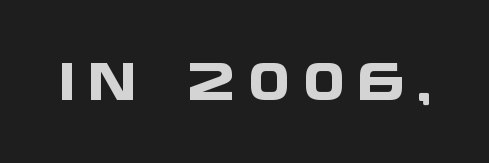
{"serif": "no", "bold": "yes", "weight": "heavy", "width": "wide", "stroke_contrast": "low", "x_height": "large", "monospaced": "no", "underline": "no", "letter_spacing": "wide", "letter_spacing_em": 0.22, "glyph_px": 52}
